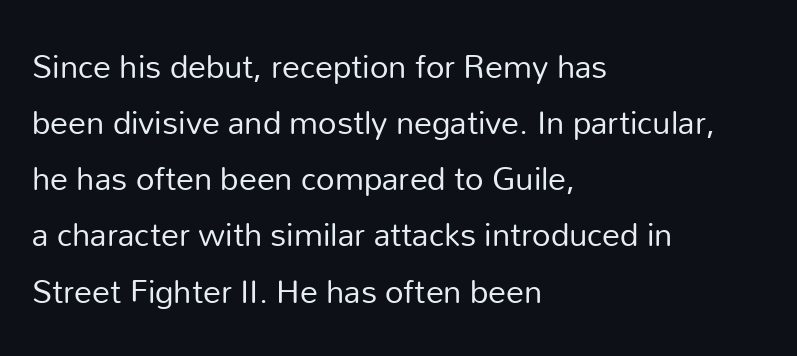
The image shows 36 px regular-weight sans-serif type, upright; set left-aligned, normal line spacing (1.56x), normal letter spacing, not underlined; low stroke contrast and a medium x-height.
